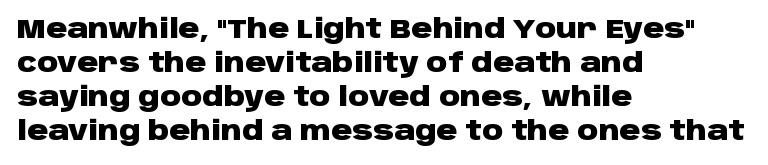
The image shows 26 px bold type, upright; set left-aligned, normal line spacing (1.31x), normal letter spacing, not underlined.
